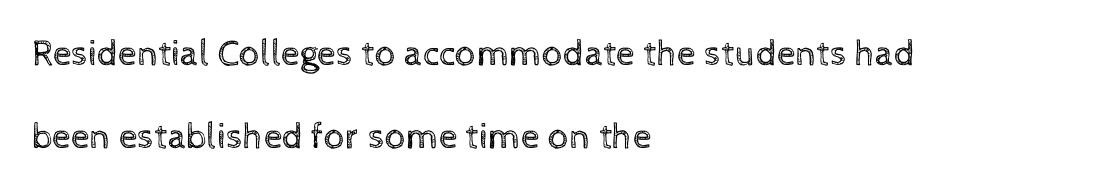
{"italic": "no", "bold": "no", "weight": "regular", "width": "normal", "x_height": "medium", "monospaced": "no", "underline": "no", "align": "left", "line_spacing": "loose", "line_spacing_ratio": 2.25, "letter_spacing": "normal", "letter_spacing_em": 0.0, "glyph_px": 37}
